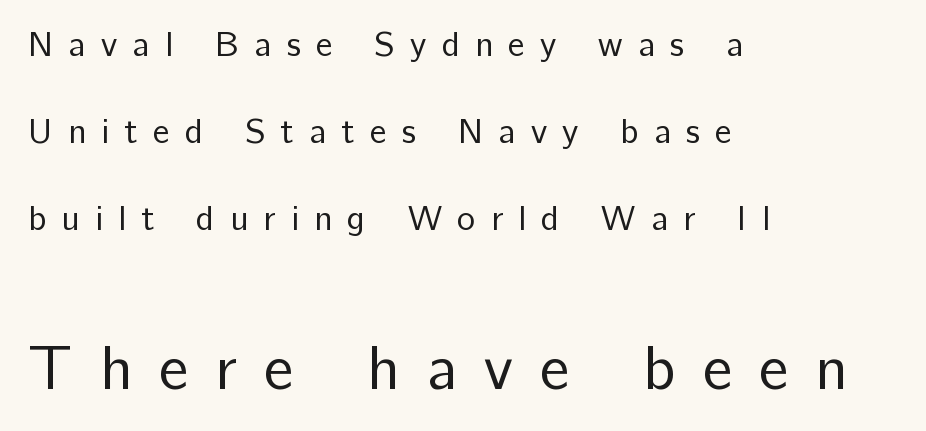
Q: Is the text bold? A: No.
Q: Is the text italic (slanted)? A: No, it is upright.
Q: Is the typeface a serif or a sans-serif typeface? A: Sans-serif.
Q: Is the text underlined? A: No.
Q: How is the paragraph aligned? A: Left-aligned.
Q: Is the spacing between letters normal or unusually wide? A: Unusually wide.
Q: Is the spacing between lines tight, normal or loose? A: Loose.
Q: Which block of text is set in a larger size, the first (top) or the second (bottom)? A: The second (bottom) one.
Q: Width (condensed, normal, or wide)? A: Normal.
Q: Stroke contrast? A: Low.
Q: x-height? A: Medium.
Q: Monospaced? A: No.
